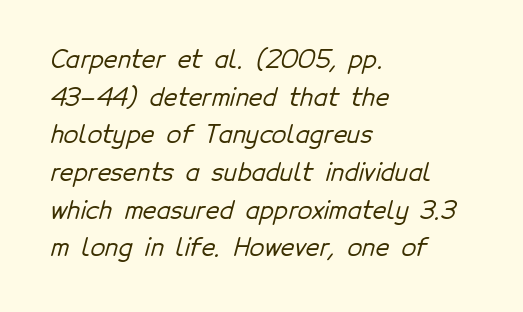
Q: Is the text underlined? A: No.
Q: How is the paragraph aligned? A: Left-aligned.
Q: Is the spacing between letters normal or unusually wide? A: Normal.
Q: Is the spacing between lines tight, normal or loose? A: Normal.
